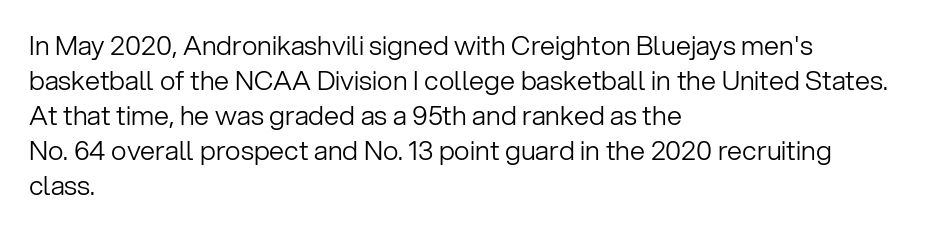
Style check: upright. Plain, unruled lines of type. The paragraph has a hard left edge and a soft right edge. This rendering leaves character spacing at its baseline value. A typesetter would call this leading conventional body-copy spacing. These glyphs show unthickened strokes, regular width or finer.
